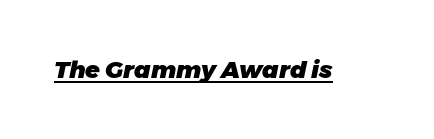
{"italic": "yes", "lean": "right", "slant_degrees": 11, "bold": "yes", "underline": "yes", "letter_spacing": "normal", "letter_spacing_em": 0.0, "glyph_px": 24}
